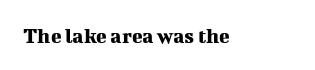
The image shows 22 px text type, upright; set normal letter spacing, not underlined.
